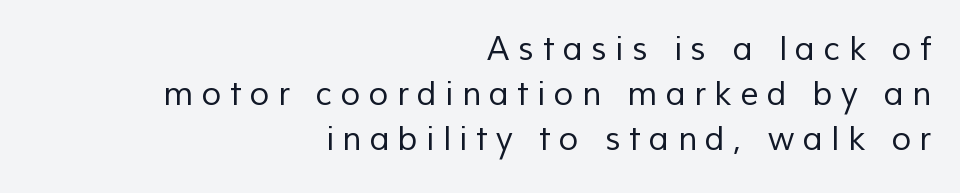
Q: Is the text bold? A: No.
Q: Is the typeface a serif or a sans-serif typeface? A: Sans-serif.
Q: Is the text underlined? A: No.
Q: How is the paragraph aligned? A: Right-aligned.
Q: Is the spacing between letters normal or unusually wide? A: Unusually wide.
Q: Is the spacing between lines tight, normal or loose? A: Normal.
Q: Width (condensed, normal, or wide)? A: Normal.
Q: Stroke contrast? A: Low.
Q: x-height? A: Medium.
Q: Monospaced? A: No.
